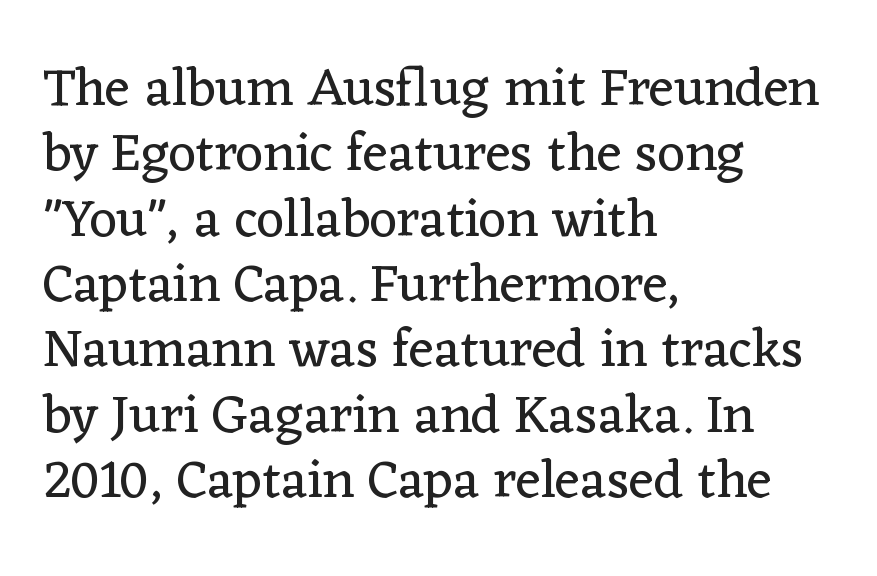
Q: Is the text bold? A: No.
Q: Is the text italic (slanted)? A: No, it is upright.
Q: Is the typeface a serif or a sans-serif typeface? A: Serif.
Q: Is the text underlined? A: No.
Q: How is the paragraph aligned? A: Left-aligned.
Q: Is the spacing between letters normal or unusually wide? A: Normal.
Q: Width (condensed, normal, or wide)? A: Normal.
Q: Stroke contrast? A: Low.
Q: x-height? A: Medium.
Q: Monospaced? A: No.
